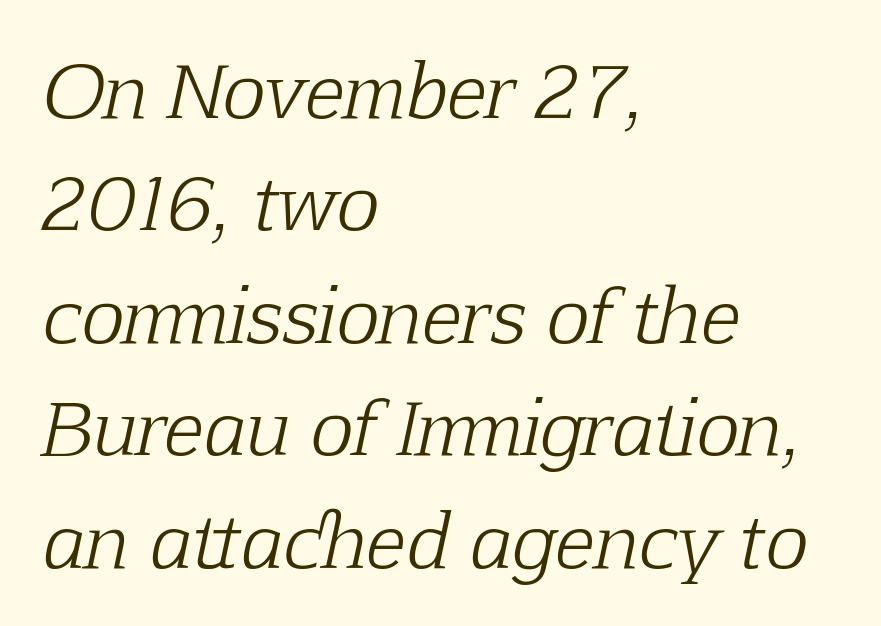
A typesetter would call this zero additional tracking. Rendered with sloped, italic letterforms. Each letter keeps its own natural width here, so spacing adapts to shape. Is this a sans? No — the strokes have serifs. The gap between lines stays unmarked.
